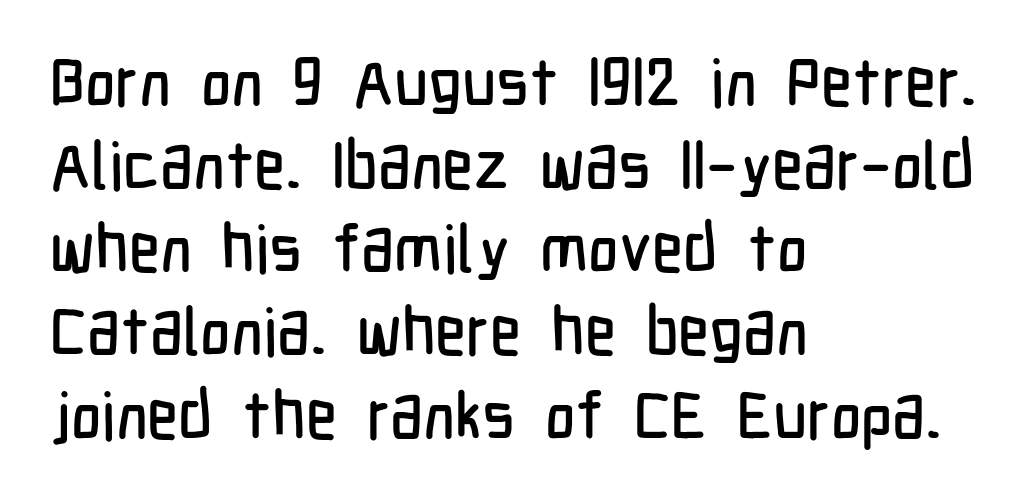
Honestly, the letter spacing is just normal — you wouldn't notice it. This rendering uses left alignment, leaving the right contour irregular. Bare-footed words on every line. Type style note: lacks serifs. Leading: standard.
